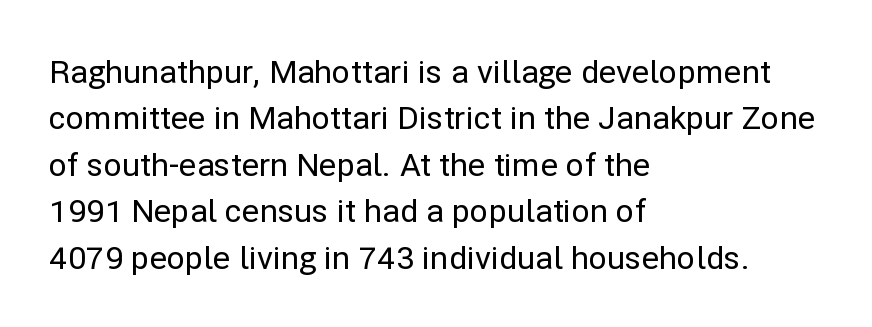
Q: Is the text italic (slanted)? A: No, it is upright.
Q: Is the typeface a serif or a sans-serif typeface? A: Sans-serif.
Q: Is the text underlined? A: No.
Q: How is the paragraph aligned? A: Left-aligned.
Q: Is the spacing between letters normal or unusually wide? A: Normal.
Q: Is the spacing between lines tight, normal or loose? A: Normal.
Q: Width (condensed, normal, or wide)? A: Normal.
Q: Stroke contrast? A: Low.
Q: x-height? A: Medium.
Q: Monospaced? A: No.
